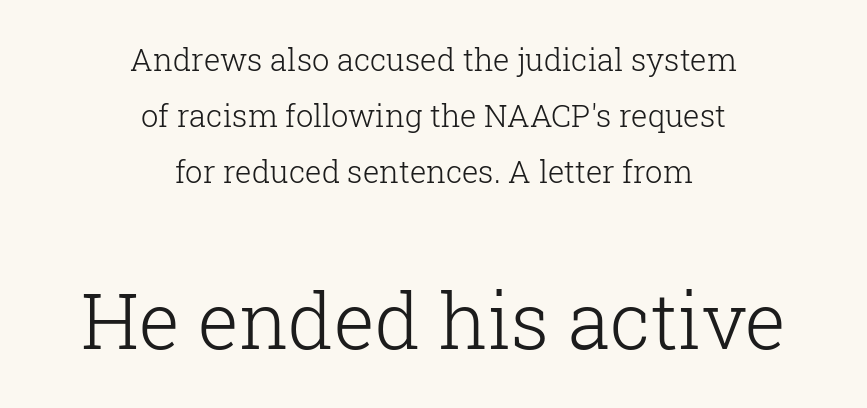
Q: Is the text bold? A: No.
Q: Is the text italic (slanted)? A: No, it is upright.
Q: Is the typeface a serif or a sans-serif typeface? A: Serif.
Q: Is the text underlined? A: No.
Q: How is the paragraph aligned? A: Centered.
Q: Is the spacing between letters normal or unusually wide? A: Normal.
Q: Which block of text is set in a larger size, the first (top) or the second (bottom)? A: The second (bottom) one.
Q: Width (condensed, normal, or wide)? A: Normal.
Q: Stroke contrast? A: Low.
Q: x-height? A: Medium.
Q: Monospaced? A: No.
